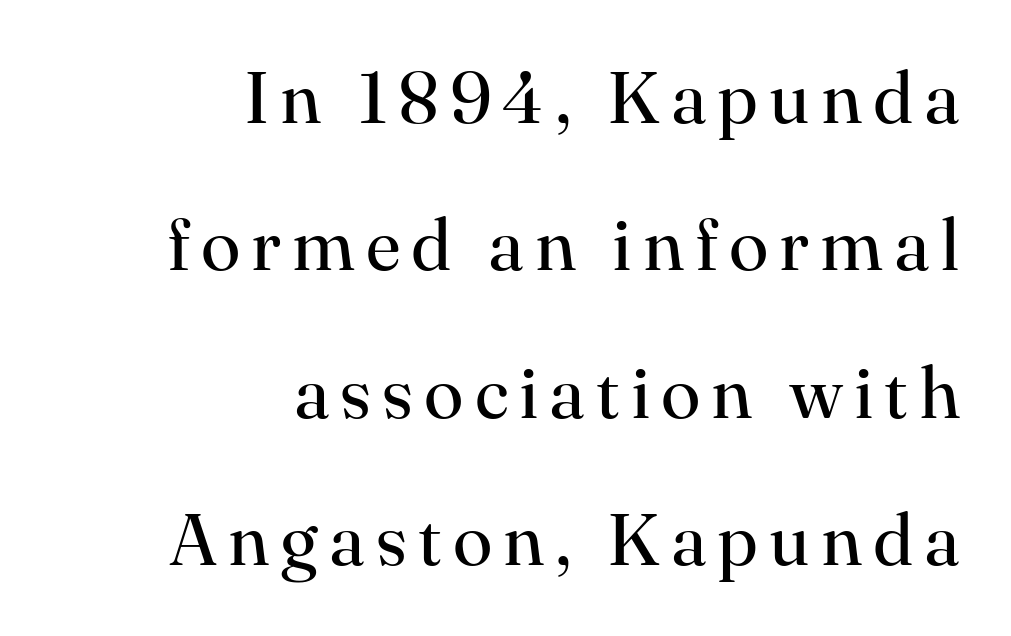
The image shows 73 px regular-weight serif type, upright; set right-aligned, loose line spacing (2.02x), not underlined; high stroke contrast and a small x-height.
